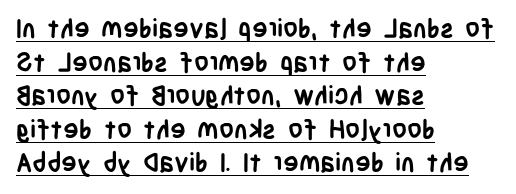
The image shows 26 px bold type, upright; set left-aligned, normal line spacing (1.29x), normal letter spacing, underlined.
